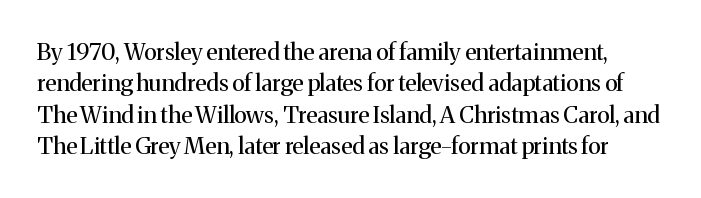
The image shows 23 px text type, upright; set normal line spacing (1.36x), normal letter spacing, not underlined.
